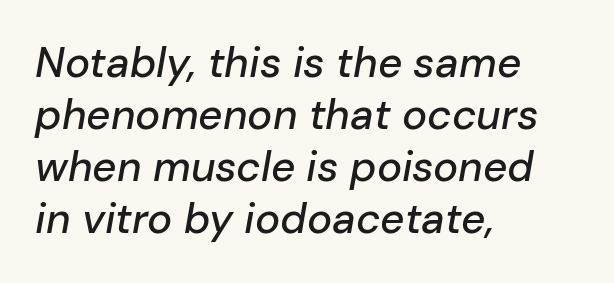
{"italic": "yes", "lean": "right", "slant_degrees": 10, "width": "normal", "stroke_contrast": "low", "x_height": "medium", "monospaced": "no", "underline": "no", "align": "left", "line_spacing_ratio": 1.24, "letter_spacing": "normal", "letter_spacing_em": 0.0, "glyph_px": 42}
